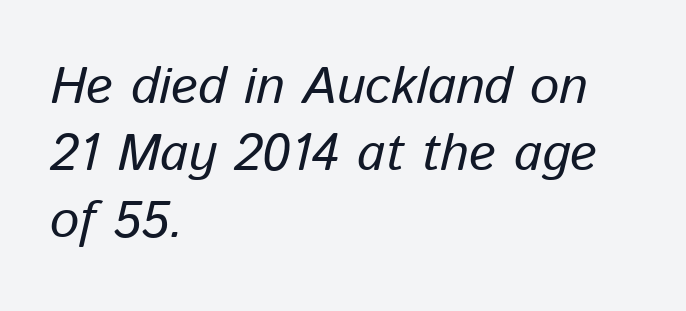
The typesetting does not lean heavy: it is not bold. The passage shown has conventional tracking throughout. Do the characters align in a grid? No, the font is proportional. A student would call this left alignment; a typographer would say flush left, rag right. Slant detected: the letters are inclined. Clear beneath every line of the passage.
